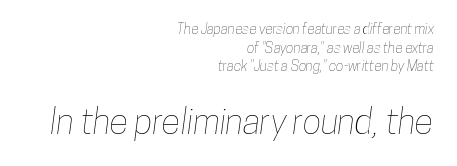
{"width": "condensed", "stroke_contrast": "low", "x_height": "medium", "monospaced": "no", "underline": "no", "align": "right", "line_spacing": "normal", "line_spacing_ratio": 1.33, "letter_spacing": "normal", "letter_spacing_em": 0.0, "larger_block": "second", "size_ratio": 2.5, "glyph_px": 35}
